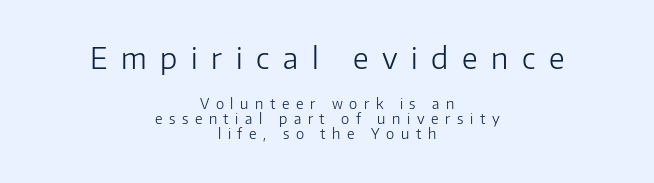
The rendering inserts visible extra space after every character. The font sits on the lighter half of the weight spectrum, regular included. Quick note: interline space is minimal. Unmarked baselines from the first word to the last. Note the varied advance widths — an 'i' is clearly narrower than an 'm'.
